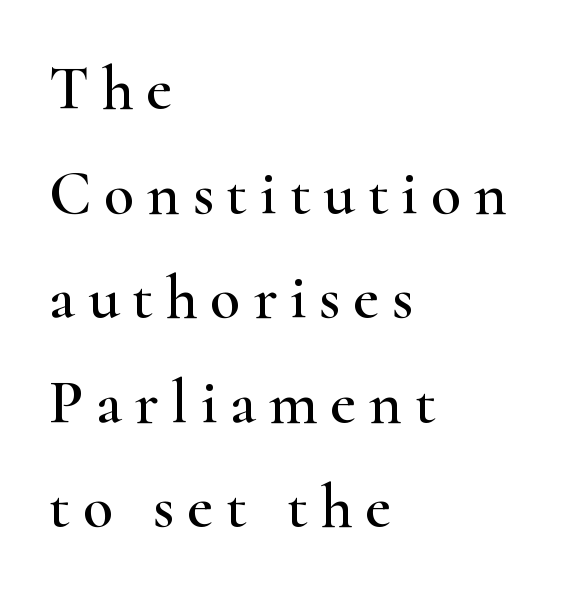
This is roman type, the default non-slanted kind. Left-aligned paragraph, ragged on the right. Horizontal bands of white between lines are of average thickness. This rendering widens character spacing well past its baseline value. The rendering uses natural spacing where letterforms have individual widths. The letters carry serifs — small finishing strokes at the ends of their stems.
